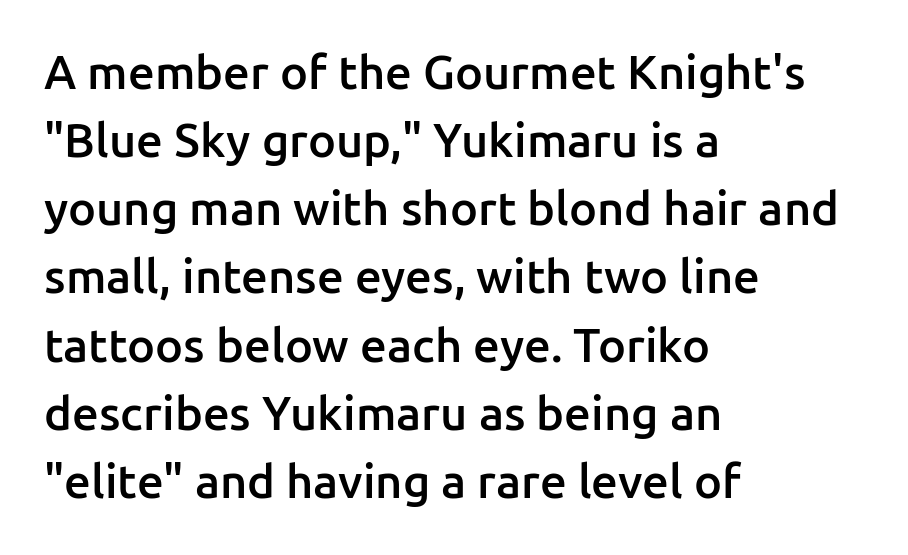
Leading: standard. Emphasis by weight is partial: semibold. Each word holds together tightly as a unit, with standard inter-letter gaps. Classification — sans serif.
